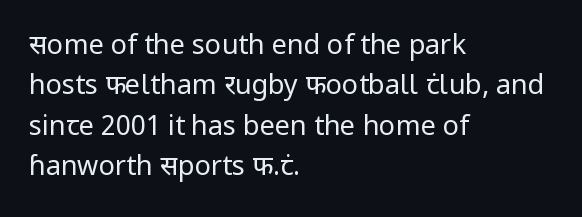
The passage shown stacks its lines at a standard gap. Students, note that the glyphs here touch the page at normal intervals. This reads as an unemphasized weight, regular at the heaviest. Typeset ragged right — the left edge is the straight one. No italicization has been applied; the sample stays upright.
